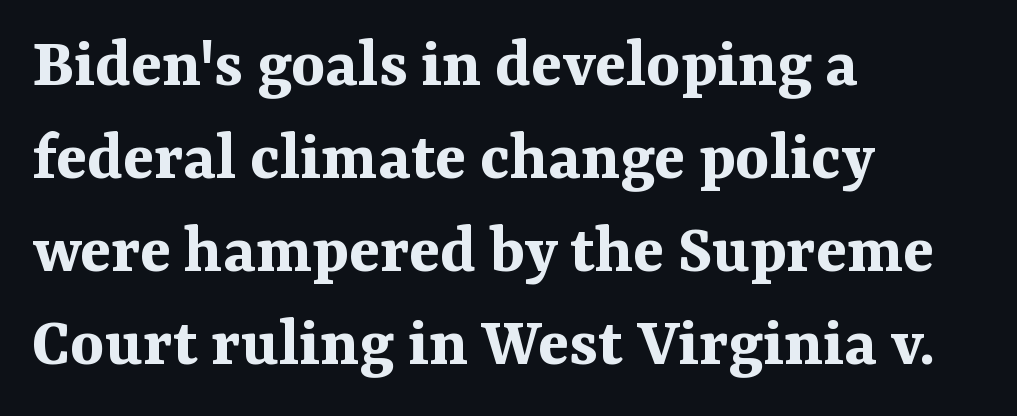
These lines are rendered in a variable-pitch font. Does the lettering tilt? It doesn't — this is upright. Anything drawn beneath the words? Only blank space. Horizontal alignment here is leftward, the default for most running prose. Vertically, the passage feels balanced, rows spaced as you'd expect.
